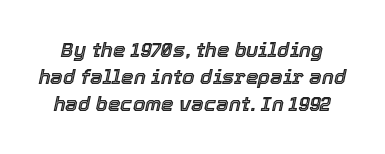
{"italic": "yes", "lean": "right", "slant_degrees": 12, "underline": "no", "line_spacing": "normal", "line_spacing_ratio": 1.34, "letter_spacing": "normal", "letter_spacing_em": 0.0, "glyph_px": 20}
